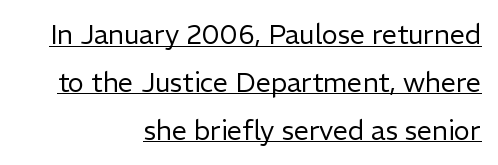
The image shows 27 px text type, upright; set right-aligned, line spacing 1.77x, normal letter spacing, underlined.
